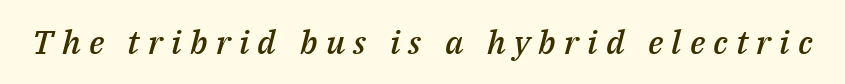
The image shows 33 px semibold type, italic (leaning right); set unusually wide letter spacing (+0.25 em), not underlined; medium stroke contrast and a medium x-height.
